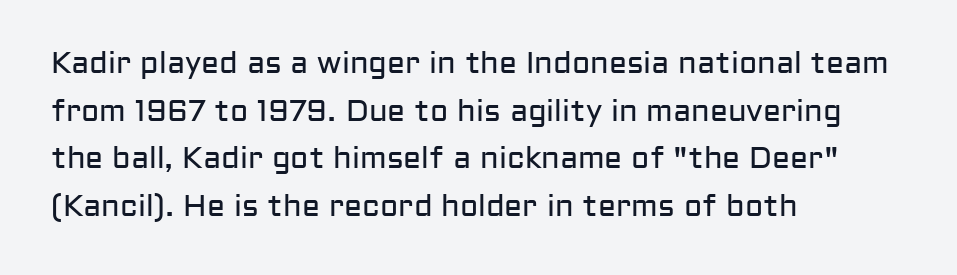
Q: Is the text bold? A: No.
Q: Is the text italic (slanted)? A: No, it is upright.
Q: Is the typeface a serif or a sans-serif typeface? A: Sans-serif.
Q: Is the text underlined? A: No.
Q: How is the paragraph aligned? A: Left-aligned.
Q: Is the spacing between letters normal or unusually wide? A: Normal.
Q: Is the spacing between lines tight, normal or loose? A: Normal.
Q: Width (condensed, normal, or wide)? A: Normal.
Q: Stroke contrast? A: Low.
Q: x-height? A: Medium.
Q: Monospaced? A: No.
